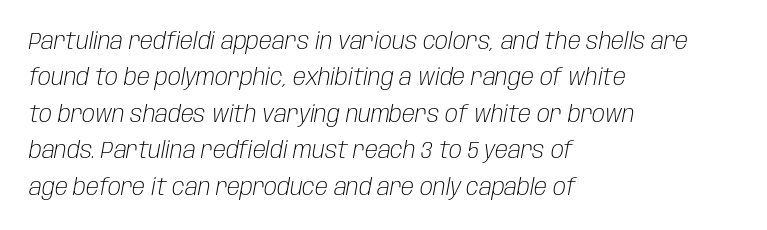
{"italic": "yes", "lean": "right", "slant_degrees": 10, "bold": "no", "underline": "no", "align": "left", "line_spacing": "normal", "line_spacing_ratio": 1.52, "letter_spacing": "normal", "letter_spacing_em": 0.0, "glyph_px": 24}
